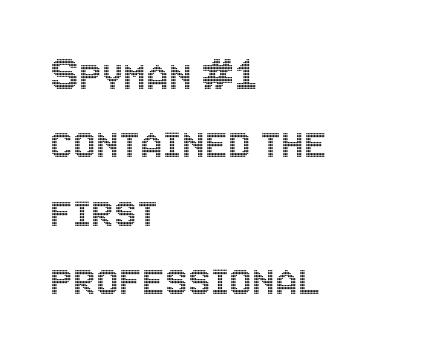
It's the straight-up-and-down kind of type. Baseline-to-baseline distance is the conventional proportion of letter height. Check the space under the baseline: it is left empty. Alignment: flush left.
